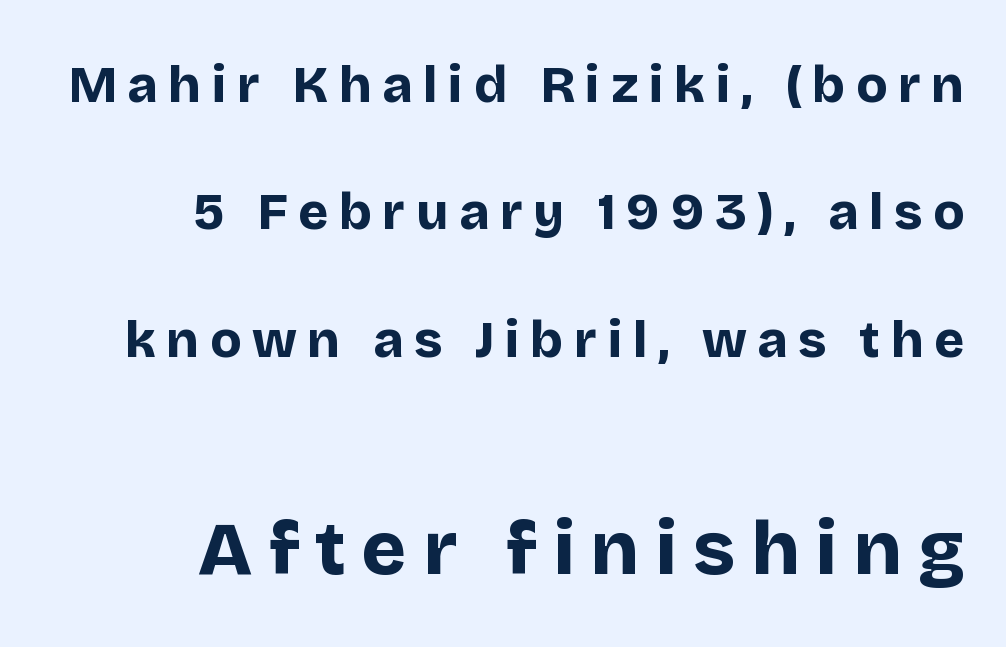
{"serif": "no", "italic": "no", "bold": "yes", "weight": "bold", "width": "normal", "stroke_contrast": "low", "x_height": "large", "monospaced": "no", "underline": "no", "align": "right", "line_spacing": "loose", "line_spacing_ratio": 2.5, "letter_spacing": "wide", "letter_spacing_em": 0.21, "larger_block": "second", "size_ratio": 1.49, "glyph_px": 76}
